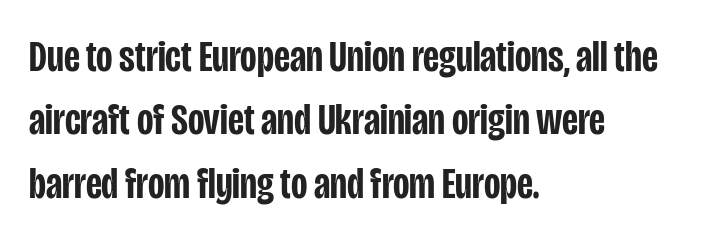
The image shows 45 px semibold, condensed sans-serif type, upright; set left-aligned, normal line spacing (1.41x), normal letter spacing, not underlined; low stroke contrast and a large x-height.
